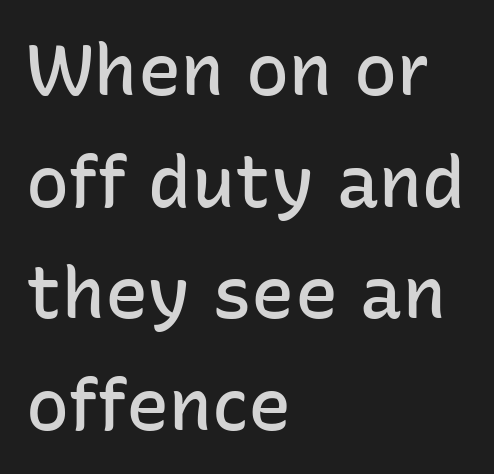
Q: Is the text bold? A: Semi-bold.
Q: Is the text italic (slanted)? A: No, it is upright.
Q: Is the typeface a serif or a sans-serif typeface? A: Sans-serif.
Q: Is the text underlined? A: No.
Q: How is the paragraph aligned? A: Left-aligned.
Q: Is the spacing between letters normal or unusually wide? A: Normal.
Q: Is the spacing between lines tight, normal or loose? A: Normal.
Q: Width (condensed, normal, or wide)? A: Normal.
Q: Stroke contrast? A: Low.
Q: x-height? A: Medium.
Q: Monospaced? A: No.
